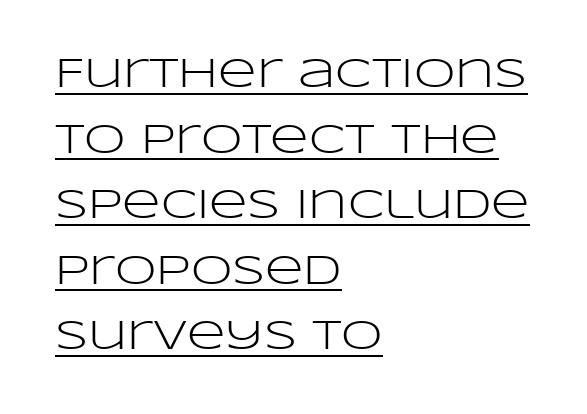
Q: Is the text bold? A: No.
Q: Is the text italic (slanted)? A: No, it is upright.
Q: Is the typeface a serif or a sans-serif typeface? A: Sans-serif.
Q: Is the text underlined? A: Yes.
Q: How is the paragraph aligned? A: Left-aligned.
Q: Is the spacing between letters normal or unusually wide? A: Normal.
Q: Is the spacing between lines tight, normal or loose? A: Normal.
Q: Width (condensed, normal, or wide)? A: Wide.
Q: Stroke contrast? A: Low.
Q: x-height? A: Large.
Q: Monospaced? A: No.
